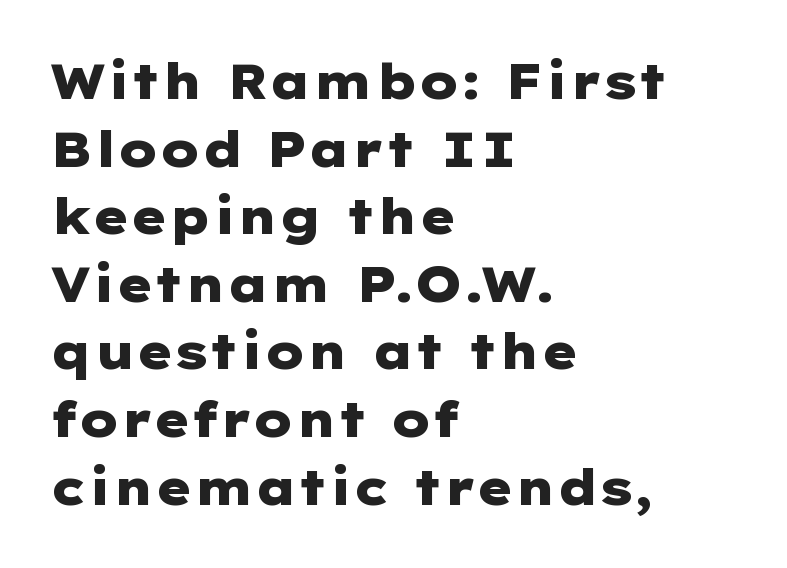
The image shows 49 px heavy, wide sans-serif type, upright; set left-aligned, normal line spacing (1.38x), normal letter spacing, not underlined; low stroke contrast and a medium x-height.
